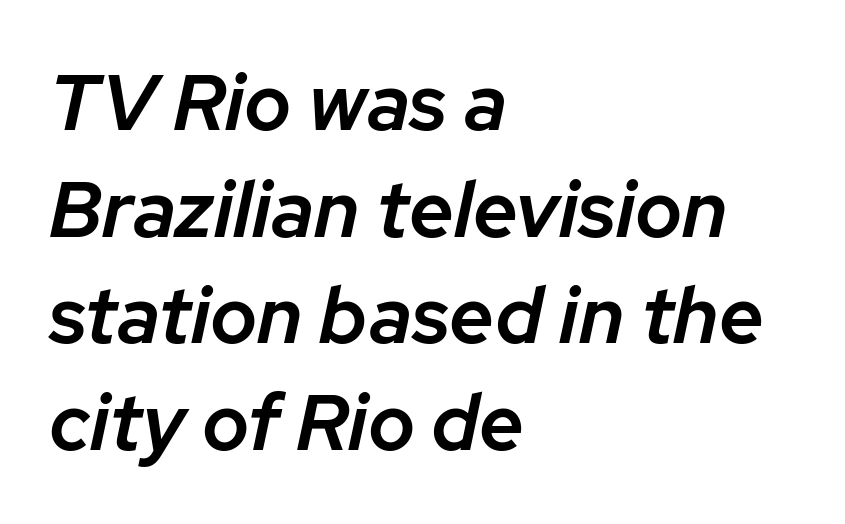
Posture: slanted. What's the leading like? Ordinary, nothing unusual. Proportional: the letters do not fall into vertical columns. A student would call this left alignment; a typographer would say flush left, rag right.
